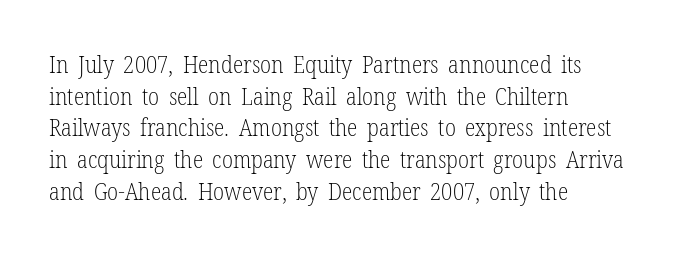
{"italic": "no", "bold": "no", "underline": "no", "align": "left", "line_spacing": "normal", "line_spacing_ratio": 1.32, "letter_spacing": "normal", "letter_spacing_em": 0.0, "glyph_px": 24}
